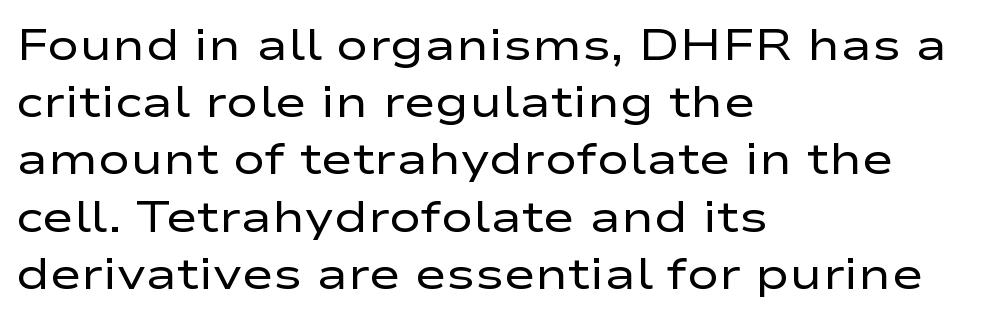
Q: Is the text bold? A: No.
Q: Is the text italic (slanted)? A: No, it is upright.
Q: Is the typeface a serif or a sans-serif typeface? A: Sans-serif.
Q: Is the text underlined? A: No.
Q: How is the paragraph aligned? A: Left-aligned.
Q: Is the spacing between letters normal or unusually wide? A: Normal.
Q: Is the spacing between lines tight, normal or loose? A: Normal.
Q: Width (condensed, normal, or wide)? A: Wide.
Q: Stroke contrast? A: Low.
Q: x-height? A: Medium.
Q: Monospaced? A: No.
